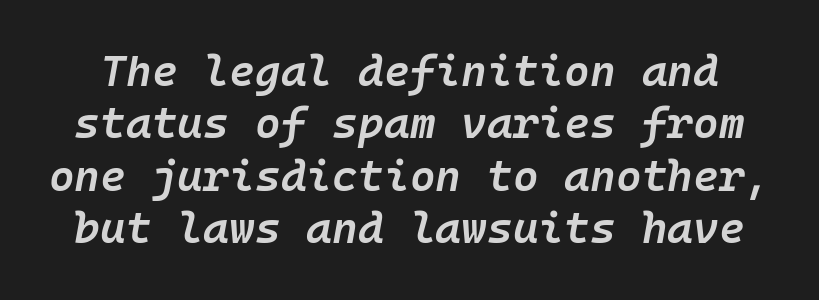
The image shows 44 px semibold type, italic (leaning right), monospaced; set line spacing 1.19x, normal letter spacing, not underlined; low stroke contrast and a medium x-height.
